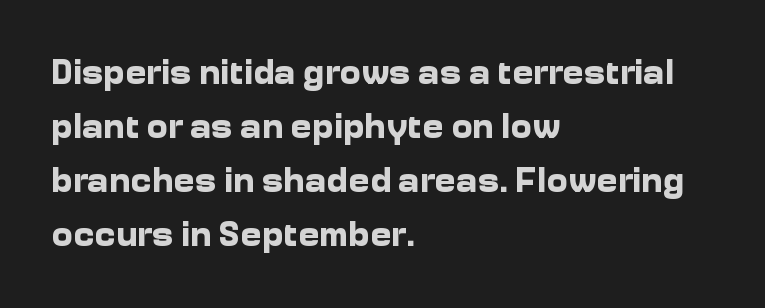
The image shows 36 px bold sans-serif type, upright; set left-aligned, normal line spacing (1.5x), normal letter spacing, not underlined; low stroke contrast and a medium x-height.
